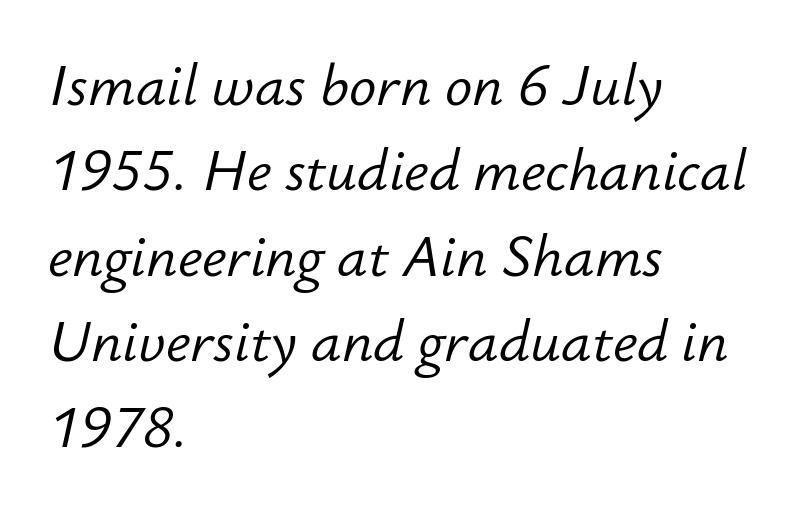
Q: Is the text bold? A: No.
Q: Is the text italic (slanted)? A: Yes, it leans right by about 12 degrees.
Q: Is the text underlined? A: No.
Q: How is the paragraph aligned? A: Left-aligned.
Q: Is the spacing between letters normal or unusually wide? A: Normal.
Q: Is the spacing between lines tight, normal or loose? A: Normal.
Q: Width (condensed, normal, or wide)? A: Normal.
Q: Stroke contrast? A: Low.
Q: x-height? A: Small.
Q: Monospaced? A: No.
